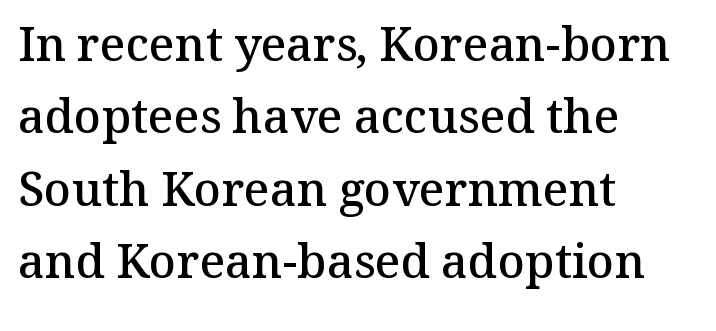
The image shows 47 px semibold serif type, upright; set left-aligned, normal line spacing (1.54x), normal letter spacing, not underlined; medium stroke contrast and a medium x-height.
